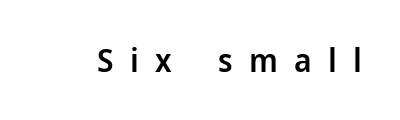
Q: Is the text bold? A: Semi-bold.
Q: Is the text italic (slanted)? A: No, it is upright.
Q: Is the typeface a serif or a sans-serif typeface? A: Sans-serif.
Q: Is the text underlined? A: No.
Q: Is the spacing between letters normal or unusually wide? A: Unusually wide.
Q: Width (condensed, normal, or wide)? A: Normal.
Q: Stroke contrast? A: Low.
Q: x-height? A: Medium.
Q: Monospaced? A: No.
